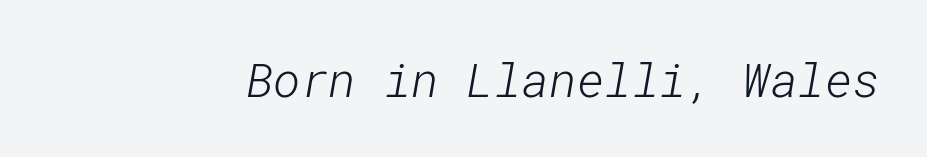
Q: Is the text bold? A: No.
Q: Is the typeface a serif or a sans-serif typeface? A: Sans-serif.
Q: Is the text underlined? A: No.
Q: Is the spacing between letters normal or unusually wide? A: Normal.
Q: Width (condensed, normal, or wide)? A: Normal.
Q: Stroke contrast? A: Low.
Q: x-height? A: Medium.
